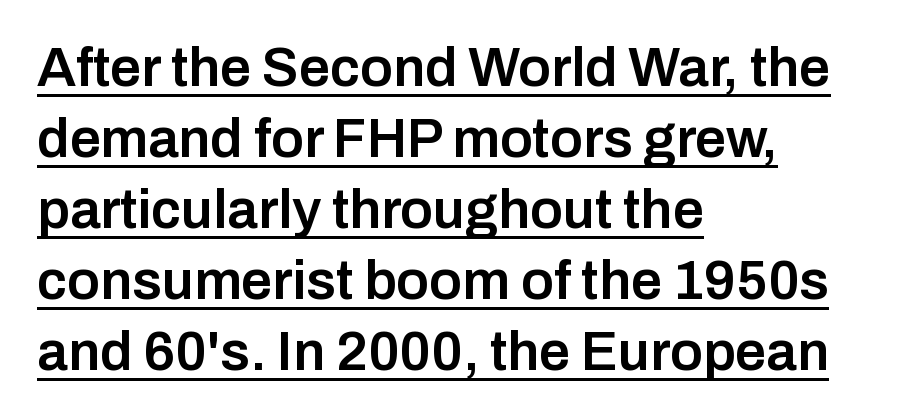
The leading is moderate, giving the passage an even texture. Is this a fixed-width face? No — the glyphs have proportional, varying widths. Leftover space on each line is placed entirely after the last word. Does the type have serifs? No, each stem ends abruptly. The typesetter has applied underlining to the passage shown.
